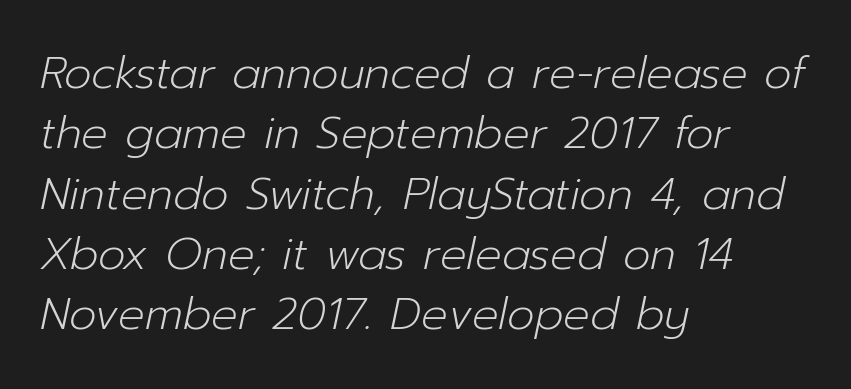
Q: Is the text bold? A: No.
Q: Is the text italic (slanted)? A: Yes, it leans right by about 12 degrees.
Q: Is the text underlined? A: No.
Q: How is the paragraph aligned? A: Left-aligned.
Q: Is the spacing between letters normal or unusually wide? A: Normal.
Q: Is the spacing between lines tight, normal or loose? A: Normal.
Q: Width (condensed, normal, or wide)? A: Normal.
Q: Stroke contrast? A: Low.
Q: x-height? A: Medium.
Q: Monospaced? A: No.
